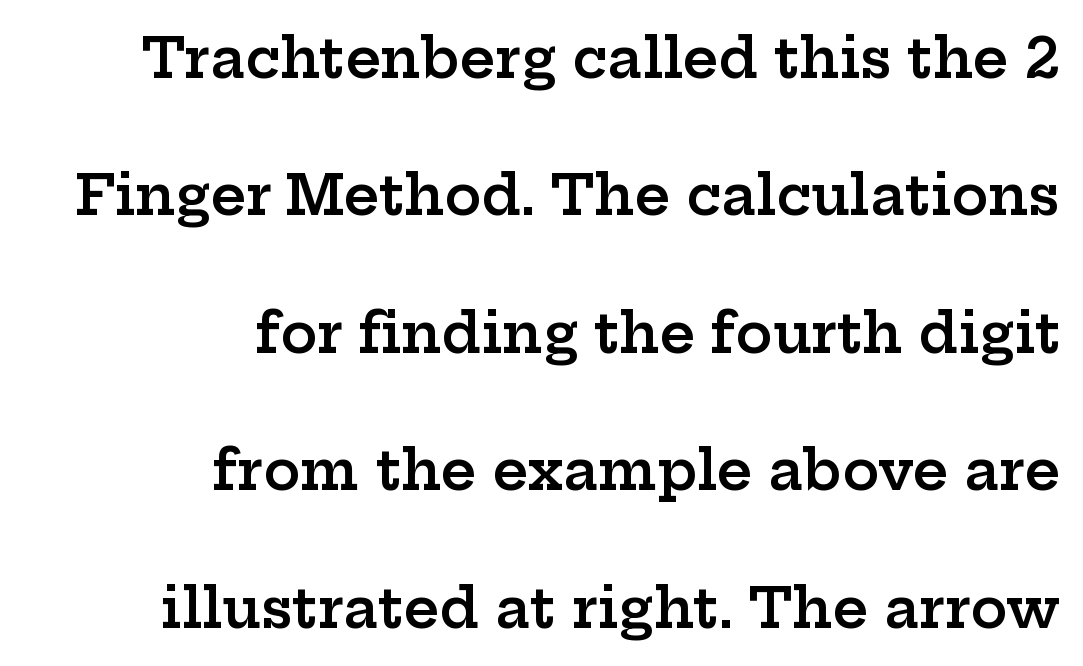
{"serif": "yes", "italic": "no", "bold": "semi", "weight": "semibold", "width": "wide", "stroke_contrast": "low", "x_height": "medium", "monospaced": "no", "underline": "no", "align": "right", "line_spacing": "loose", "line_spacing_ratio": 2.5, "letter_spacing": "normal", "letter_spacing_em": 0.0, "glyph_px": 55}
